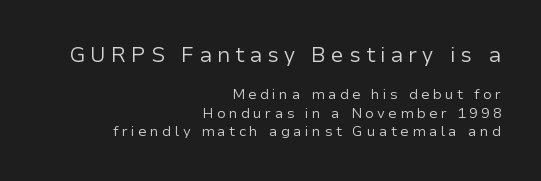
The image shows 21 px text type, upright; set right-aligned, normal line spacing (1.31x), unusually wide letter spacing (+0.23 em), not underlined; the first (top) block is 1.5x larger.
